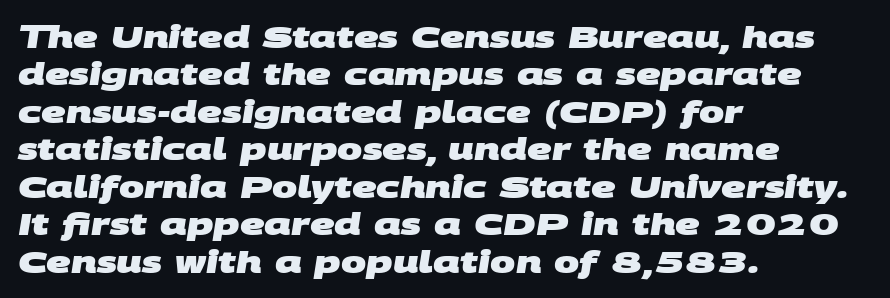
The image shows 30 px heavy, wide sans-serif type; set left-aligned, normal line spacing (1.25x), normal letter spacing, not underlined; medium stroke contrast and a large x-height.
